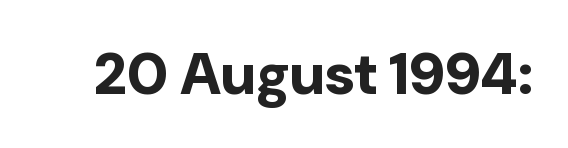
The zone under the glyphs is completely vacant. The designer went with a sans here, leaving each stem footless. A full-strength bold gives these letters their thick strokes. Is there any slant? The stems are plumb. You could not count columns in this text — the font is proportionally spaced.
